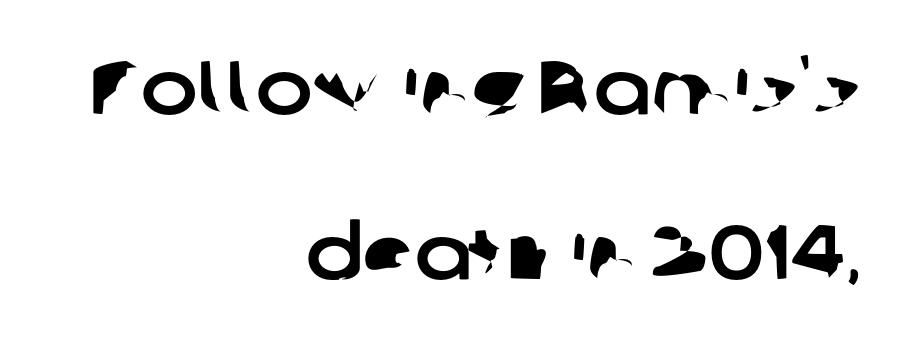
The line texture is even and compact thanks to regular tracking. If you drew a ruler down the right edge, every line would touch it. The passage shown is not underscored anywhere. These lines are rendered in a variable-pitch font. In terms of letterform style, serifs are entirely absent. The block of text is sparse from top to bottom, with ample space between rows.
